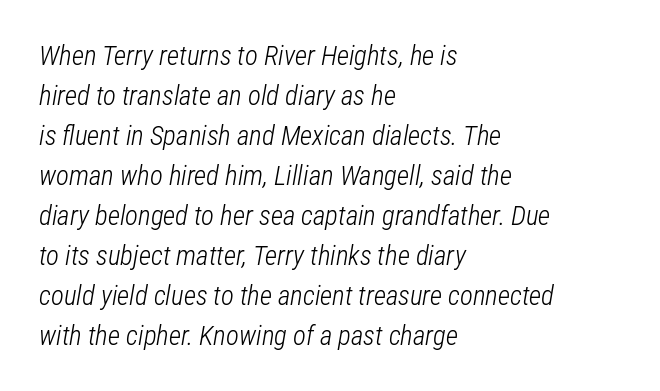
{"italic": "yes", "lean": "right", "slant_degrees": 12, "bold": "no", "underline": "no", "align": "left", "line_spacing": "normal", "line_spacing_ratio": 1.48, "letter_spacing": "normal", "letter_spacing_em": 0.0, "glyph_px": 27}
